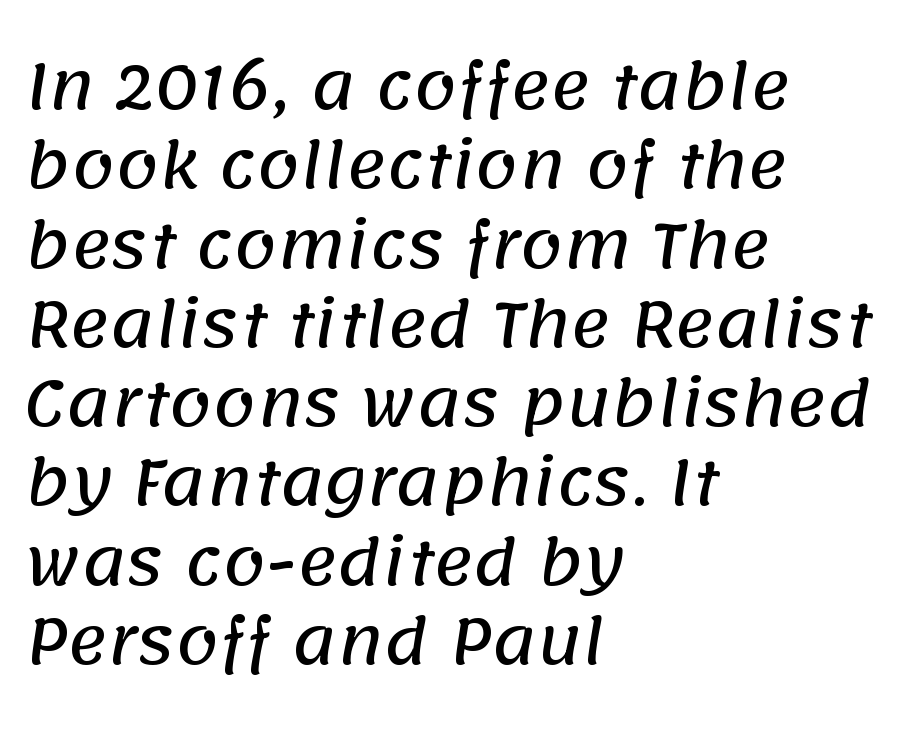
{"serif": "no", "width": "normal", "stroke_contrast": "low", "x_height": "large", "monospaced": "no", "underline": "no", "align": "left", "line_spacing": "normal", "line_spacing_ratio": 1.3, "letter_spacing": "normal", "letter_spacing_em": 0.0, "glyph_px": 61}
